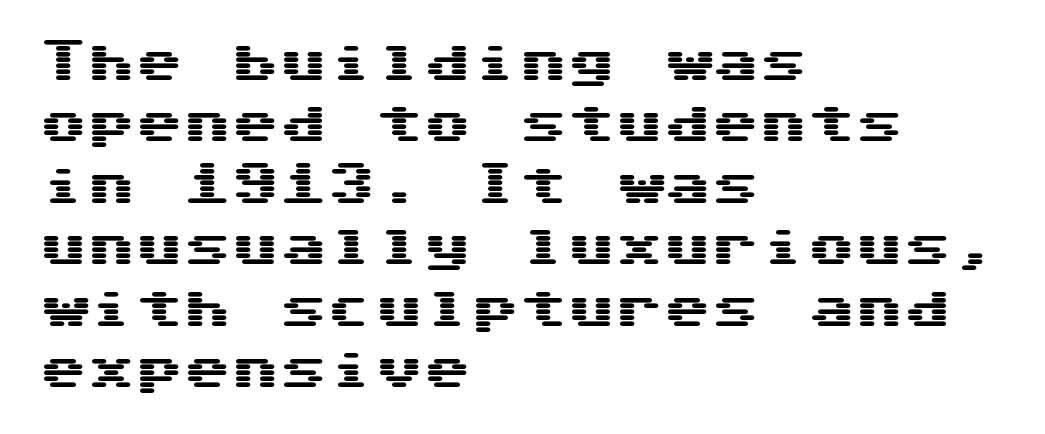
The block of text has a typical density, with ordinary space between rows. A typesetter would call this zero additional tracking. Italic: no, the glyphs are upright roman. Horizontal alignment here is leftward, the default for most running prose.
